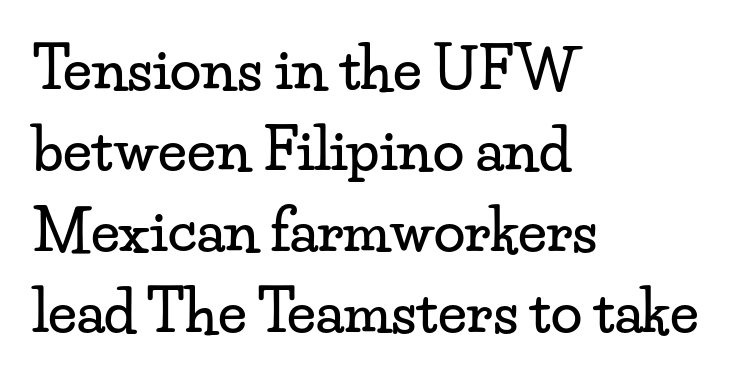
The image shows 57 px wide serif type, upright; set left-aligned, normal line spacing (1.42x), normal letter spacing, not underlined; low stroke contrast and a small x-height.
